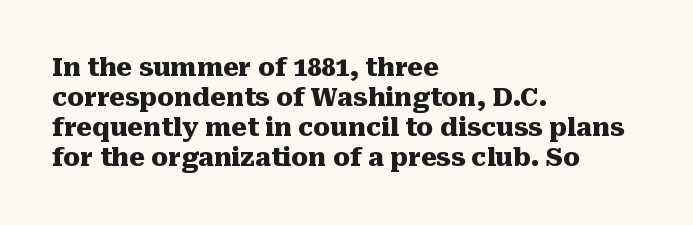
The image shows 25 px bold type, upright; set left-aligned, line spacing 1.2x, normal letter spacing, not underlined.
